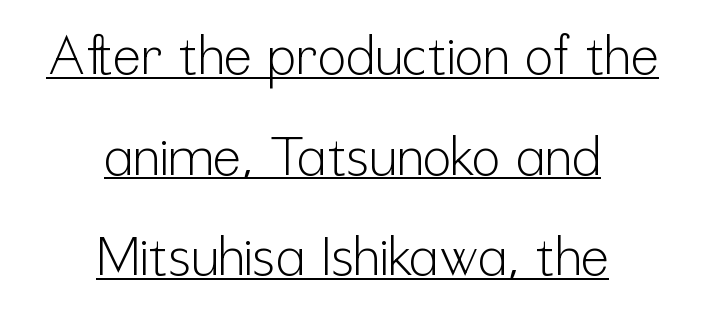
Q: Is the text bold? A: No.
Q: Is the text italic (slanted)? A: No, it is upright.
Q: Is the typeface a serif or a sans-serif typeface? A: Sans-serif.
Q: Is the text underlined? A: Yes.
Q: How is the paragraph aligned? A: Centered.
Q: Is the spacing between letters normal or unusually wide? A: Normal.
Q: Is the spacing between lines tight, normal or loose? A: Loose.
Q: Width (condensed, normal, or wide)? A: Condensed.
Q: Stroke contrast? A: Low.
Q: x-height? A: Medium.
Q: Monospaced? A: No.
